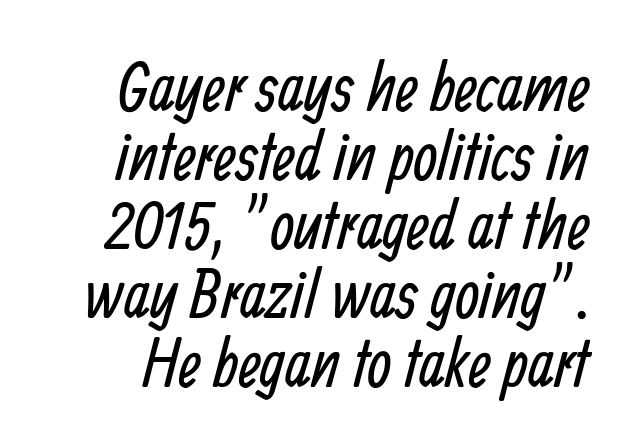
Q: Is the text bold? A: No.
Q: Is the typeface a serif or a sans-serif typeface? A: Sans-serif.
Q: Is the text underlined? A: No.
Q: Is the spacing between letters normal or unusually wide? A: Normal.
Q: Is the spacing between lines tight, normal or loose? A: Tight.
Q: Width (condensed, normal, or wide)? A: Condensed.
Q: Stroke contrast? A: Low.
Q: x-height? A: Medium.
Q: Monospaced? A: No.
